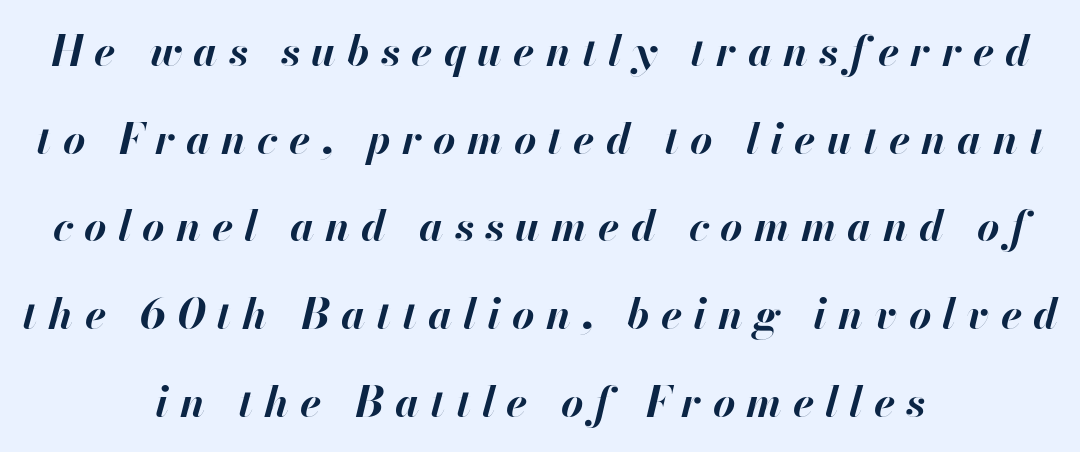
Q: Is the text bold? A: Yes.
Q: Is the text italic (slanted)? A: Yes, it leans right by about 13 degrees.
Q: Is the text underlined? A: No.
Q: How is the paragraph aligned? A: Centered.
Q: Is the spacing between letters normal or unusually wide? A: Unusually wide.
Q: Is the spacing between lines tight, normal or loose? A: Loose.
Q: Width (condensed, normal, or wide)? A: Normal.
Q: Stroke contrast? A: High.
Q: x-height? A: Small.
Q: Monospaced? A: No.
